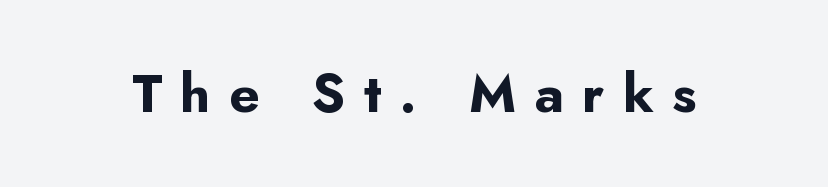
The image shows 53 px bold sans-serif type, upright; set unusually wide letter spacing (+0.35 em), not underlined; low stroke contrast and a small x-height.
